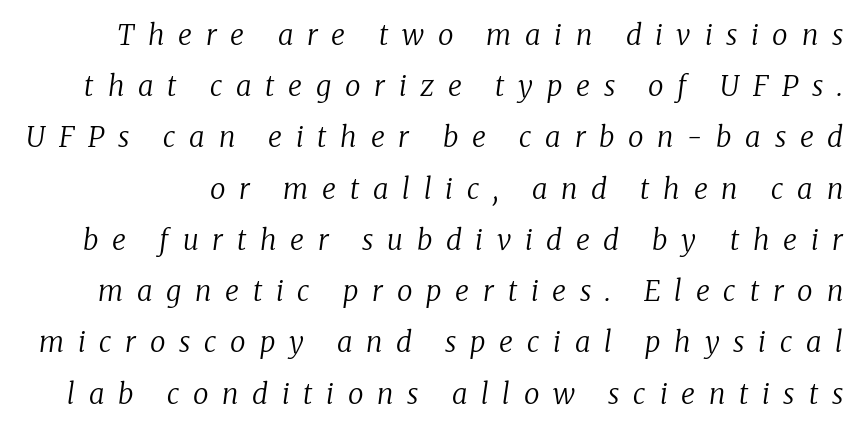
{"serif": "yes", "italic": "yes", "lean": "right", "slant_degrees": 8, "bold": "no", "weight": "regular", "width": "normal", "stroke_contrast": "low", "x_height": "medium", "monospaced": "no", "underline": "no", "line_spacing_ratio": 1.83, "letter_spacing": "wide", "letter_spacing_em": 0.49, "glyph_px": 28}
